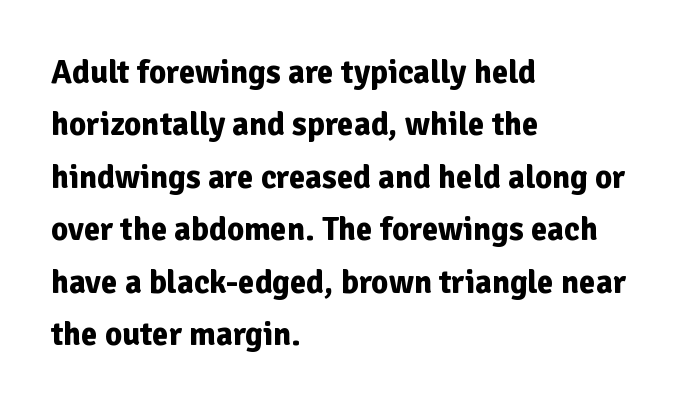
{"serif": "no", "italic": "no", "bold": "yes", "weight": "bold", "width": "normal", "stroke_contrast": "low", "x_height": "medium", "monospaced": "no", "underline": "no", "align": "left", "line_spacing": "normal", "line_spacing_ratio": 1.59, "letter_spacing": "normal", "letter_spacing_em": 0.0, "glyph_px": 33}
